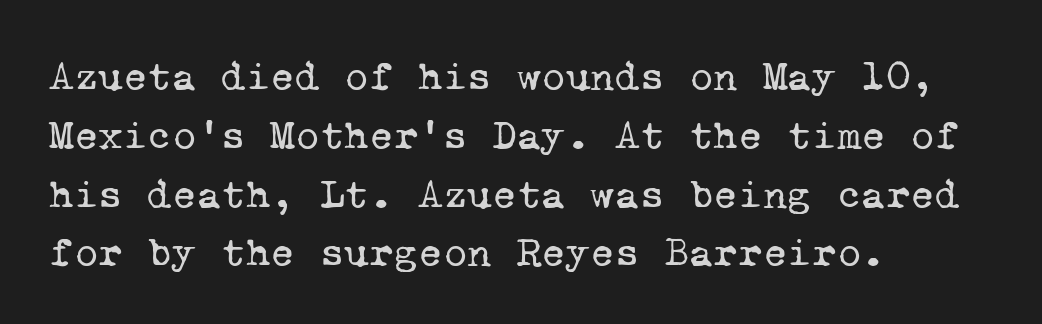
{"serif": "yes", "bold": "no", "weight": "regular", "width": "normal", "stroke_contrast": "low", "x_height": "medium", "monospaced": "yes", "underline": "no", "align": "left", "line_spacing": "normal", "line_spacing_ratio": 1.4, "letter_spacing": "normal", "letter_spacing_em": 0.0, "glyph_px": 42}
